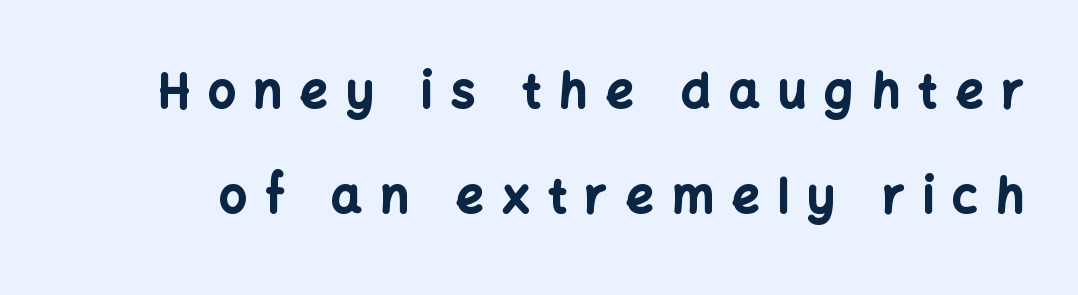
Q: Is the text bold? A: Yes.
Q: Is the text italic (slanted)? A: No, it is upright.
Q: Is the typeface a serif or a sans-serif typeface? A: Sans-serif.
Q: Is the text underlined? A: No.
Q: Is the spacing between letters normal or unusually wide? A: Unusually wide.
Q: Is the spacing between lines tight, normal or loose? A: Loose.
Q: Width (condensed, normal, or wide)? A: Normal.
Q: Stroke contrast? A: Low.
Q: x-height? A: Medium.
Q: Monospaced? A: No.
